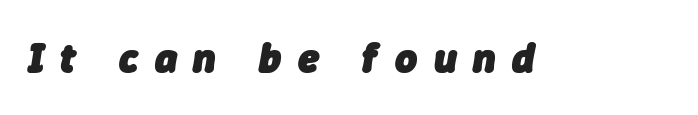
Q: Is the text bold? A: Yes.
Q: Is the text italic (slanted)? A: Yes, it leans right by about 9 degrees.
Q: Is the text underlined? A: No.
Q: Is the spacing between letters normal or unusually wide? A: Unusually wide.
Q: Width (condensed, normal, or wide)? A: Normal.
Q: Stroke contrast? A: Low.
Q: x-height? A: Medium.
Q: Monospaced? A: No.
